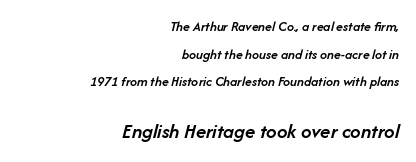
The whole block is typeset with a tilt. Quick note: interline space is abundant. Stroke thickness is moderately raised; the sample reads as semibold. Anything drawn beneath the words? Only blank space. These two chunks differ in scale, with the bottom chunk taking the larger measure.
